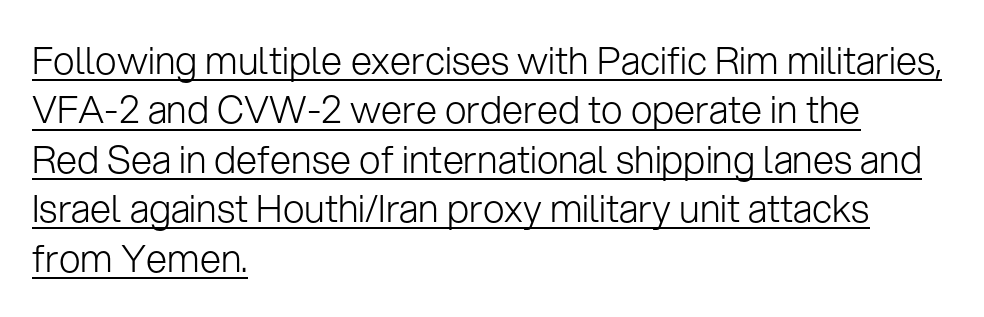
The image shows 38 px light sans-serif type, upright; set left-aligned, normal line spacing (1.3x), normal letter spacing, underlined; low stroke contrast and a medium x-height.
